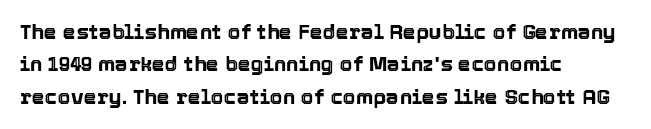
Q: Is the text italic (slanted)? A: No, it is upright.
Q: Is the text underlined? A: No.
Q: How is the paragraph aligned? A: Left-aligned.
Q: Is the spacing between letters normal or unusually wide? A: Normal.
Q: Is the spacing between lines tight, normal or loose? A: Normal.
